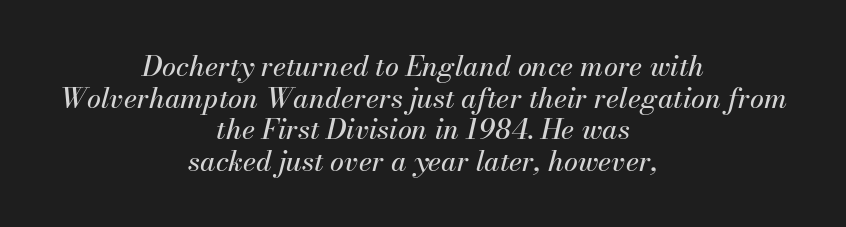
There's an unmistakable incline to the writing here. Note the varied advance widths — an 'i' is clearly narrower than an 'm'. Only glyphs here, with clear space below each row. The block of text is dense from top to bottom, with scant space between rows. Casual observation: everything's sitting right in the middle.
